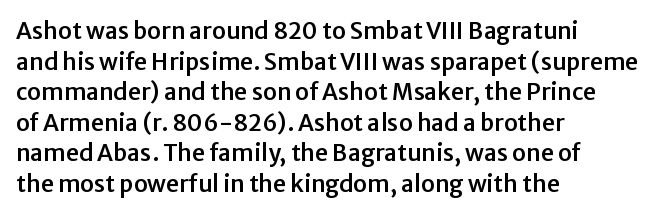
{"italic": "no", "underline": "no", "align": "left", "line_spacing": "normal", "line_spacing_ratio": 1.33, "letter_spacing": "normal", "letter_spacing_em": 0.0, "glyph_px": 23}
